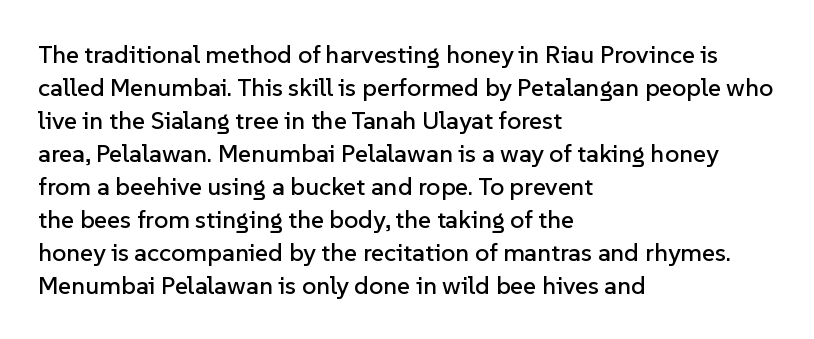
{"italic": "no", "underline": "no", "align": "left", "line_spacing": "normal", "line_spacing_ratio": 1.32, "letter_spacing": "normal", "letter_spacing_em": 0.0, "glyph_px": 25}
